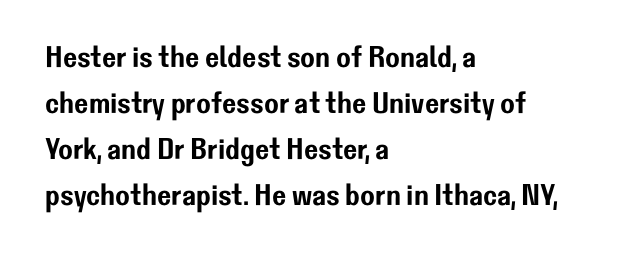
Q: Is the text italic (slanted)? A: No, it is upright.
Q: Is the typeface a serif or a sans-serif typeface? A: Sans-serif.
Q: Is the text underlined? A: No.
Q: How is the paragraph aligned? A: Left-aligned.
Q: Is the spacing between letters normal or unusually wide? A: Normal.
Q: Is the spacing between lines tight, normal or loose? A: Normal.
Q: Width (condensed, normal, or wide)? A: Normal.
Q: Stroke contrast? A: Low.
Q: x-height? A: Medium.
Q: Monospaced? A: No.
